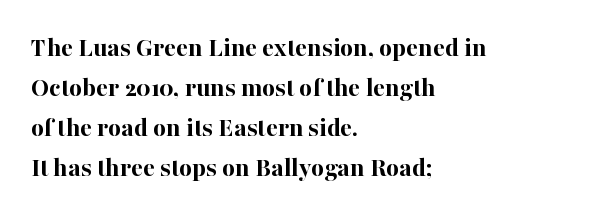
{"serif": "yes", "italic": "no", "bold": "yes", "weight": "bold", "width": "normal", "stroke_contrast": "high", "x_height": "medium", "monospaced": "no", "underline": "no", "align": "left", "line_spacing": "normal", "line_spacing_ratio": 1.43, "letter_spacing": "normal", "letter_spacing_em": 0.0, "glyph_px": 28}
